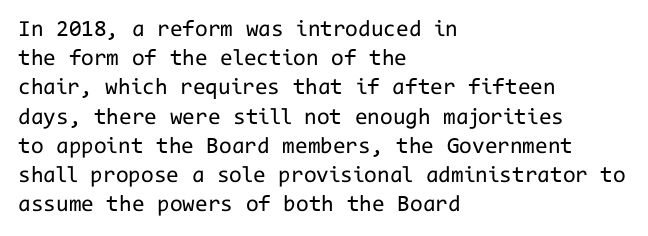
{"italic": "no", "bold": "no", "underline": "no", "align": "left", "line_spacing": "normal", "line_spacing_ratio": 1.27, "letter_spacing": "normal", "letter_spacing_em": 0.0, "glyph_px": 23}
